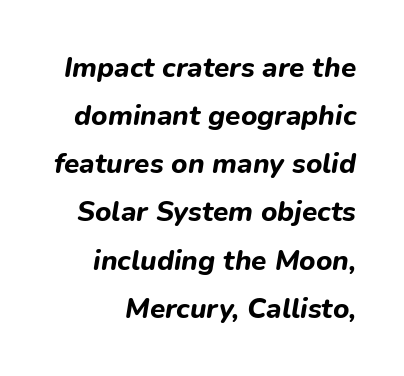
Characters are canted at an angle relative to the baseline's perpendicular. A bare baseline throughout the passage. The passage shown is typed in a proportional face where columns would drift. Each word holds together tightly as a unit, with standard inter-letter gaps. The characters look thick and weighty, a clear bold.
